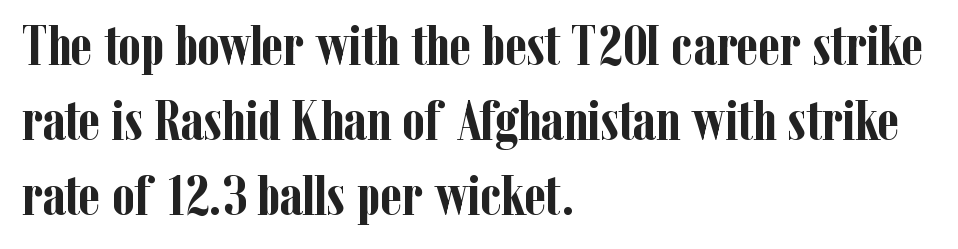
{"serif": "yes", "italic": "no", "bold": "yes", "weight": "semibold", "width": "condensed", "stroke_contrast": "low", "x_height": "medium", "monospaced": "no", "underline": "no", "align": "left", "line_spacing": "normal", "line_spacing_ratio": 1.32, "letter_spacing": "normal", "letter_spacing_em": 0.0, "glyph_px": 57}
